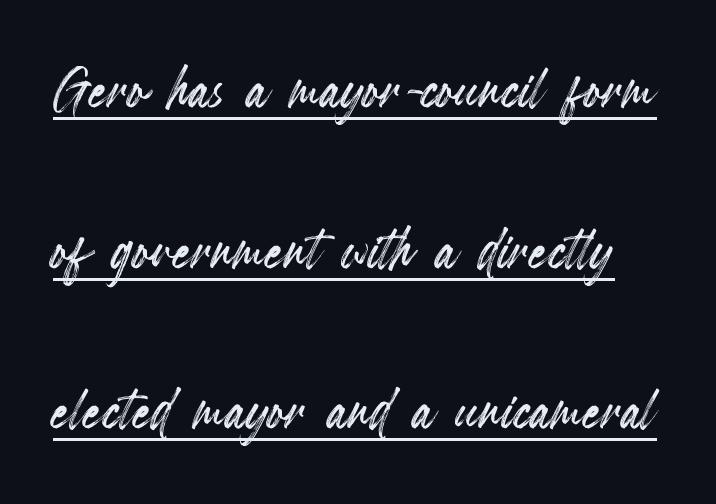
Looks like regular typesetting: each glyph gets only the width it needs. Standard letterfit; no display-style spreading of the glyphs. Widely set lines give the paragraph a tall, airy silhouette. Each line of the rendering has a horizontal stroke beneath the glyphs.
